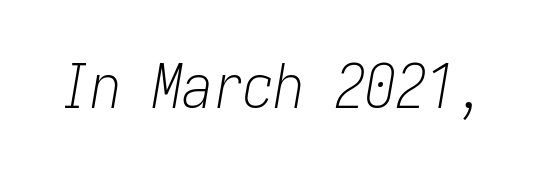
In terms of letterspacing, this is plain default setting. Letters have the restrained weight of plain body copy at most. No word sits above an underline. A typesetter would mark this as italic.
